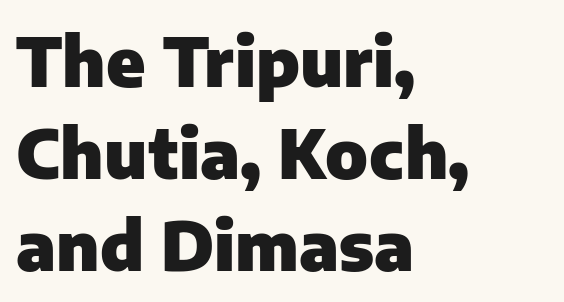
The image shows 68 px heavy sans-serif type, upright; set left-aligned, normal line spacing (1.35x), normal letter spacing, not underlined; low stroke contrast and a medium x-height.
